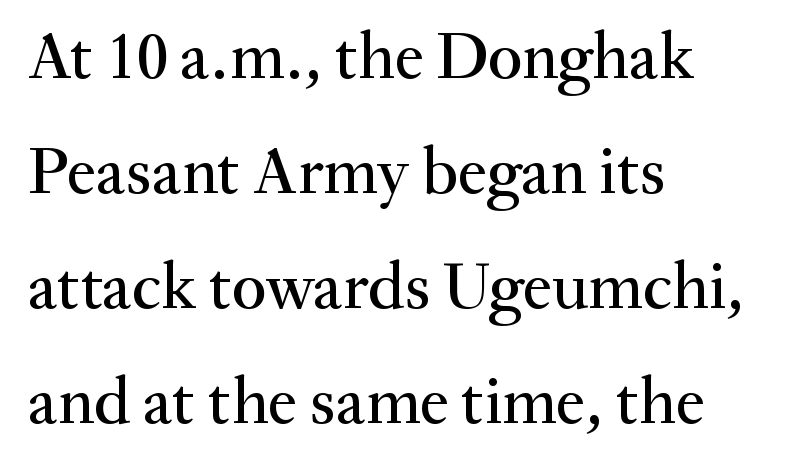
Visually the block forms a straight wall on the left and a jagged coastline on the right. In terms of letterspacing, this is plain default setting. These lines were composed using upright roman letters. Varying glyph widths throughout — classic text-font behaviour.
